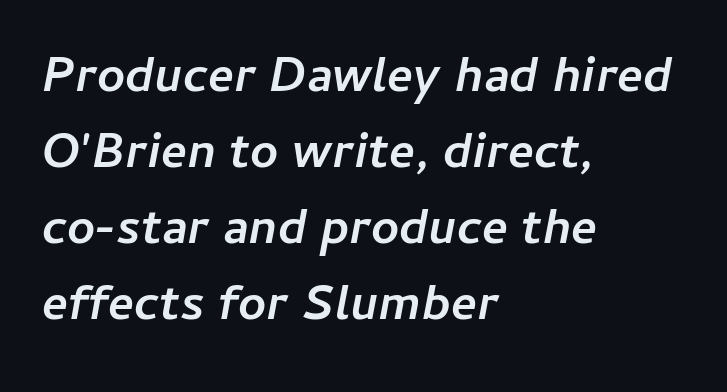
The image shows 49 px semibold type, italic (leaning right); set left-aligned, normal line spacing (1.55x), normal letter spacing, not underlined; low stroke contrast and a medium x-height.
